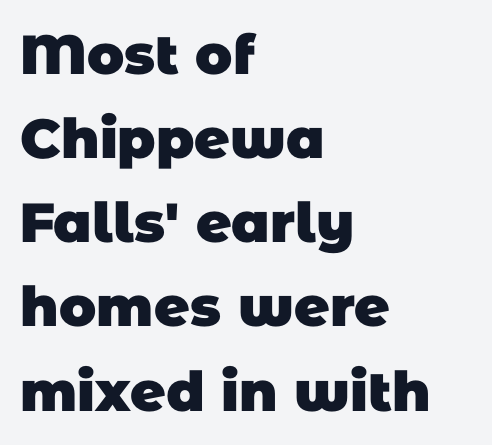
The image shows 55 px heavy sans-serif type; set left-aligned, normal line spacing (1.53x), normal letter spacing, not underlined; low stroke contrast and a large x-height.
